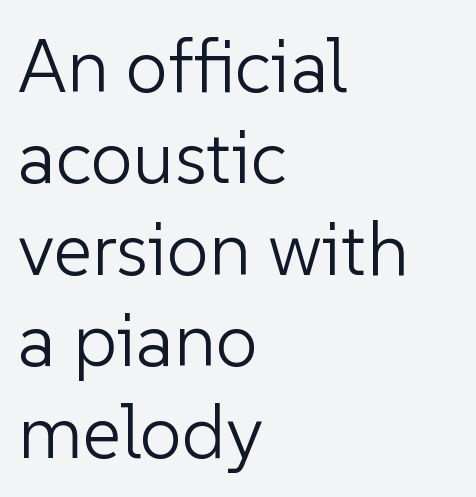
{"serif": "no", "italic": "no", "bold": "no", "weight": "light", "width": "normal", "stroke_contrast": "low", "x_height": "medium", "monospaced": "no", "underline": "no", "align": "left", "line_spacing_ratio": 1.22, "letter_spacing": "normal", "letter_spacing_em": 0.0, "glyph_px": 75}
